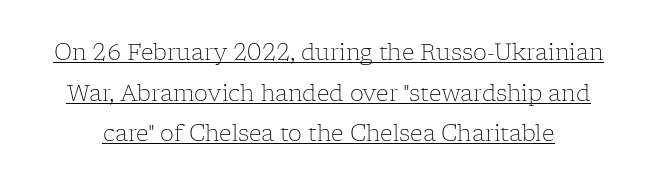
{"italic": "no", "bold": "no", "underline": "yes", "line_spacing_ratio": 1.85, "letter_spacing": "normal", "letter_spacing_em": 0.0, "glyph_px": 22}
